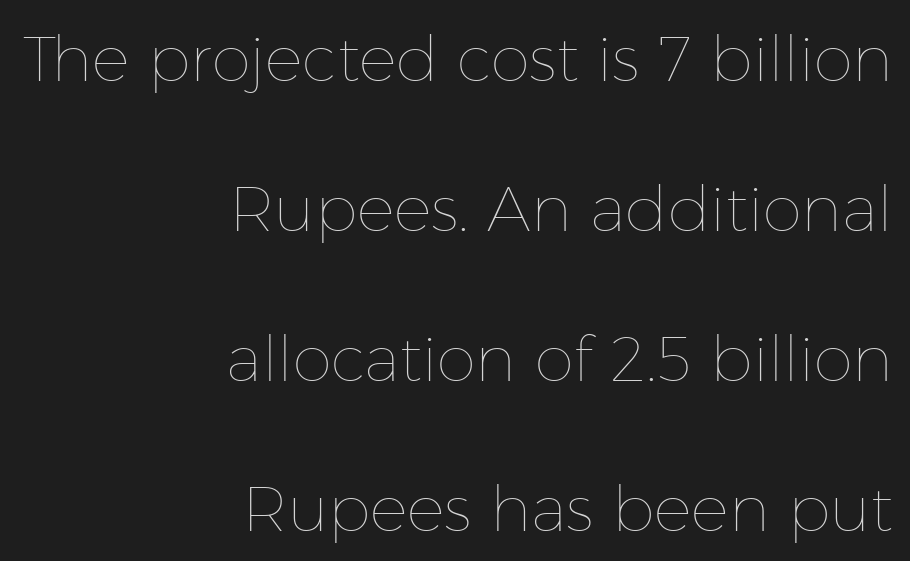
Q: Is the text bold? A: No.
Q: Is the text italic (slanted)? A: No, it is upright.
Q: Is the text underlined? A: No.
Q: How is the paragraph aligned? A: Right-aligned.
Q: Is the spacing between letters normal or unusually wide? A: Normal.
Q: Is the spacing between lines tight, normal or loose? A: Loose.
Q: Width (condensed, normal, or wide)? A: Normal.
Q: Stroke contrast? A: Low.
Q: x-height? A: Medium.
Q: Monospaced? A: No.
